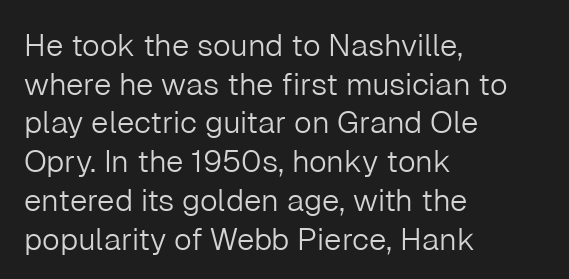
Q: Is the text bold? A: No.
Q: Is the text italic (slanted)? A: No, it is upright.
Q: Is the typeface a serif or a sans-serif typeface? A: Sans-serif.
Q: Is the text underlined? A: No.
Q: How is the paragraph aligned? A: Left-aligned.
Q: Is the spacing between letters normal or unusually wide? A: Normal.
Q: Is the spacing between lines tight, normal or loose? A: Normal.
Q: Width (condensed, normal, or wide)? A: Normal.
Q: Stroke contrast? A: Low.
Q: x-height? A: Medium.
Q: Monospaced? A: No.
